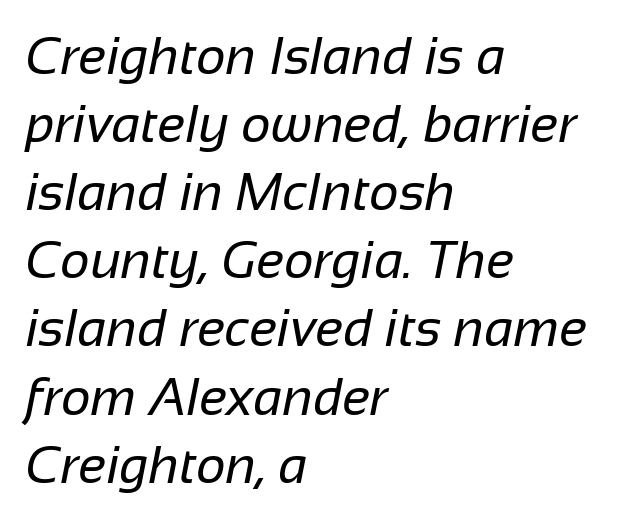
{"serif": "no", "bold": "no", "weight": "regular", "width": "normal", "stroke_contrast": "low", "x_height": "medium", "monospaced": "no", "underline": "no", "align": "left", "line_spacing": "normal", "line_spacing_ratio": 1.31, "letter_spacing": "normal", "letter_spacing_em": 0.0, "glyph_px": 52}
